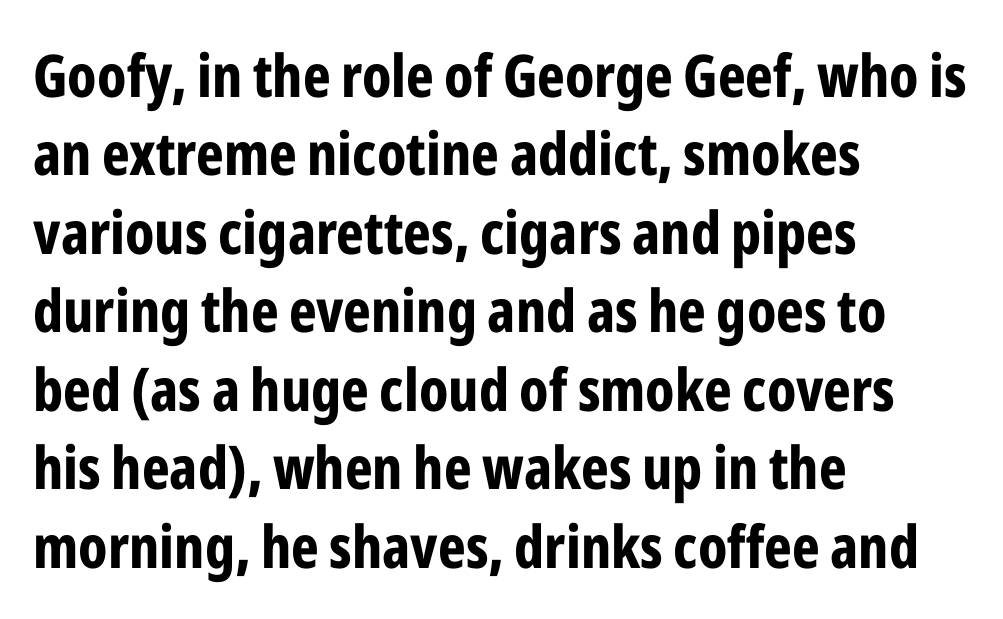
Q: Is the text bold? A: Yes.
Q: Is the text italic (slanted)? A: No, it is upright.
Q: Is the typeface a serif or a sans-serif typeface? A: Sans-serif.
Q: Is the text underlined? A: No.
Q: How is the paragraph aligned? A: Left-aligned.
Q: Is the spacing between letters normal or unusually wide? A: Normal.
Q: Is the spacing between lines tight, normal or loose? A: Normal.
Q: Width (condensed, normal, or wide)? A: Condensed.
Q: Stroke contrast? A: Low.
Q: x-height? A: Medium.
Q: Monospaced? A: No.
